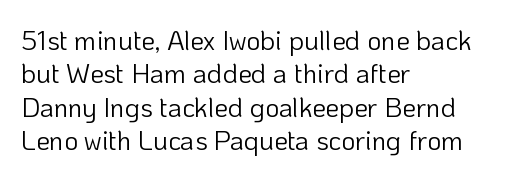
Q: Is the text bold? A: No.
Q: Is the text italic (slanted)? A: No, it is upright.
Q: Is the text underlined? A: No.
Q: How is the paragraph aligned? A: Left-aligned.
Q: Is the spacing between letters normal or unusually wide? A: Normal.
